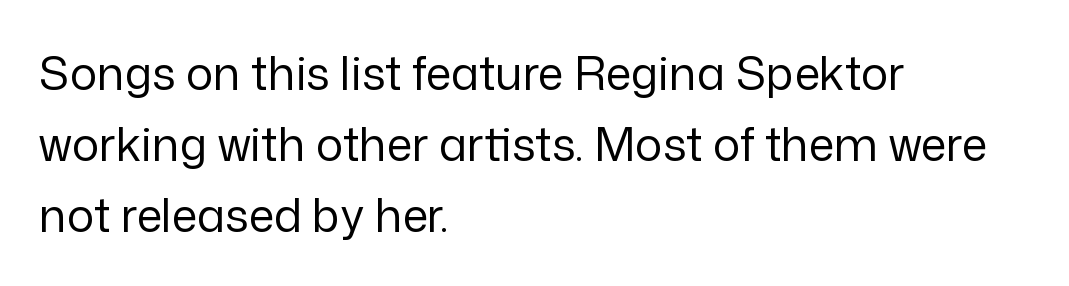
Q: Is the text bold? A: No.
Q: Is the text italic (slanted)? A: No, it is upright.
Q: Is the typeface a serif or a sans-serif typeface? A: Sans-serif.
Q: Is the text underlined? A: No.
Q: How is the paragraph aligned? A: Left-aligned.
Q: Is the spacing between letters normal or unusually wide? A: Normal.
Q: Is the spacing between lines tight, normal or loose? A: Normal.
Q: Width (condensed, normal, or wide)? A: Normal.
Q: Stroke contrast? A: Low.
Q: x-height? A: Medium.
Q: Monospaced? A: No.
